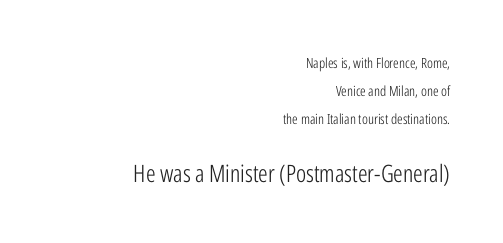
The image shows 24 px text type, upright; set right-aligned, loose line spacing (1.99x), normal letter spacing, not underlined; the second (bottom) block is 1.71x larger.
